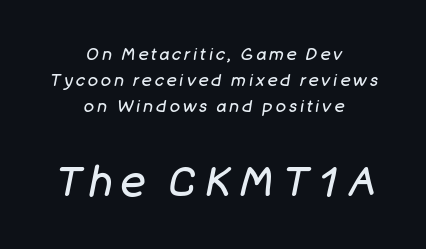
The image shows 42 px regular-weight type, italic (leaning right); set centered, normal line spacing (1.53x), not underlined; the second (bottom) block is 2.47x larger; low stroke contrast and a large x-height.
